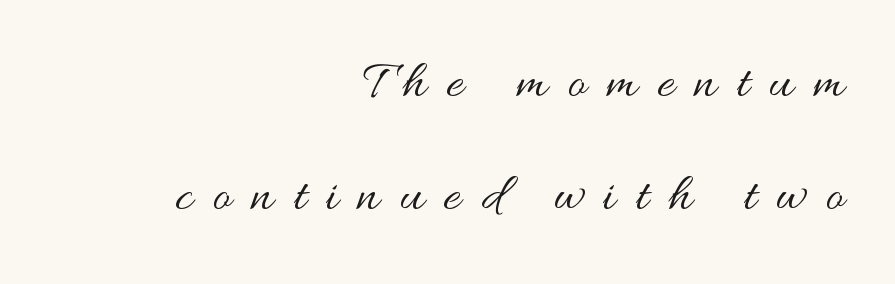
{"bold": "no", "weight": "regular", "width": "wide", "stroke_contrast": "medium", "x_height": "small", "monospaced": "no", "underline": "no", "align": "right", "line_spacing": "loose", "line_spacing_ratio": 2.09, "letter_spacing": "wide", "letter_spacing_em": 0.37, "glyph_px": 54}
